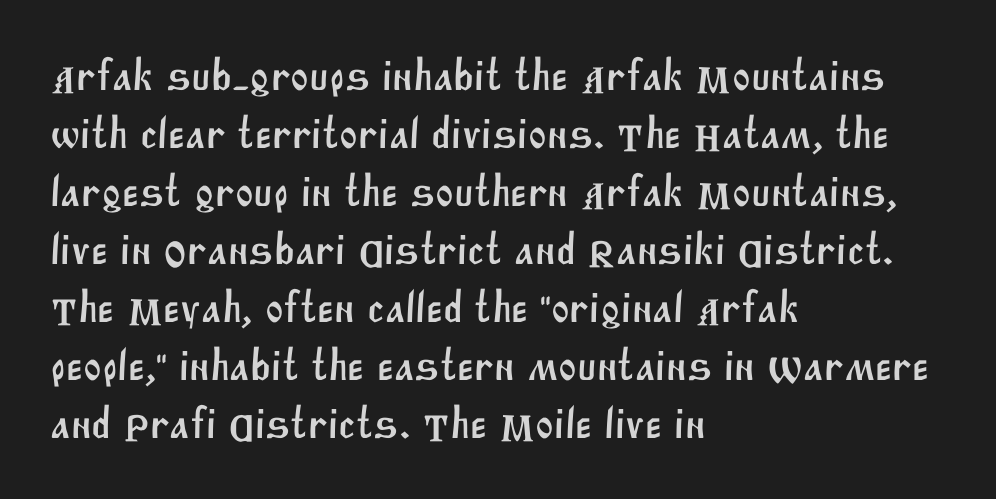
Varying glyph widths throughout — classic text-font behaviour. Serif or sans? Sans — the stroke terminals are bare. The baseline area is clear. In CSS terms this would be text-align: left.
